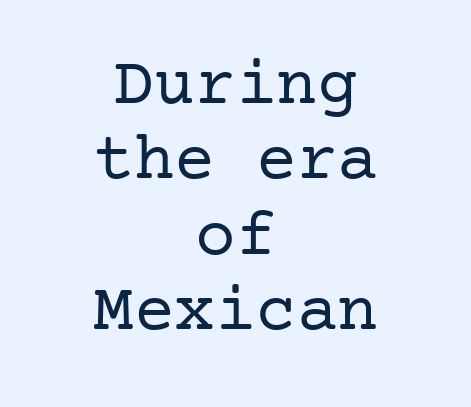
The image shows 68 px regular-weight serif type, upright; set centered, tight line spacing (1.11x), normal letter spacing, not underlined; low stroke contrast and a medium x-height.
